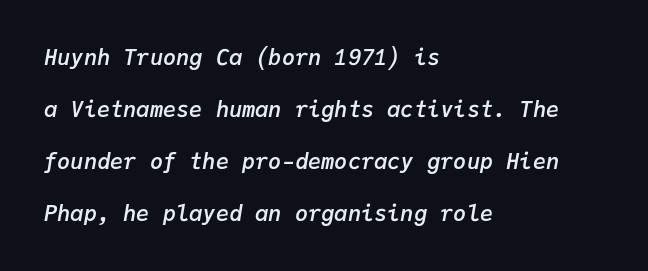
No extra tracking has been applied to these lines. Slightly chunky letters — semibold, I'd say, not full bold. Each row of text sits above clean, open space. Rows of type keep a wide berth in the vertical direction.
